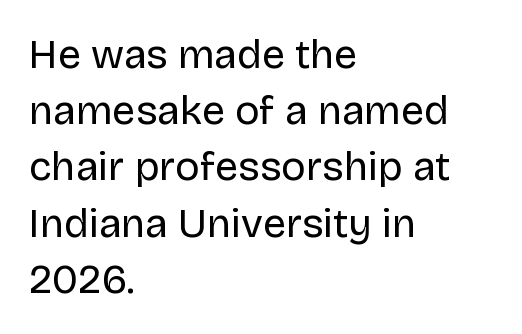
{"serif": "no", "italic": "no", "bold": "no", "weight": "regular", "width": "normal", "stroke_contrast": "low", "x_height": "large", "monospaced": "no", "underline": "no", "align": "left", "line_spacing": "normal", "line_spacing_ratio": 1.37, "letter_spacing": "normal", "letter_spacing_em": 0.0, "glyph_px": 41}
